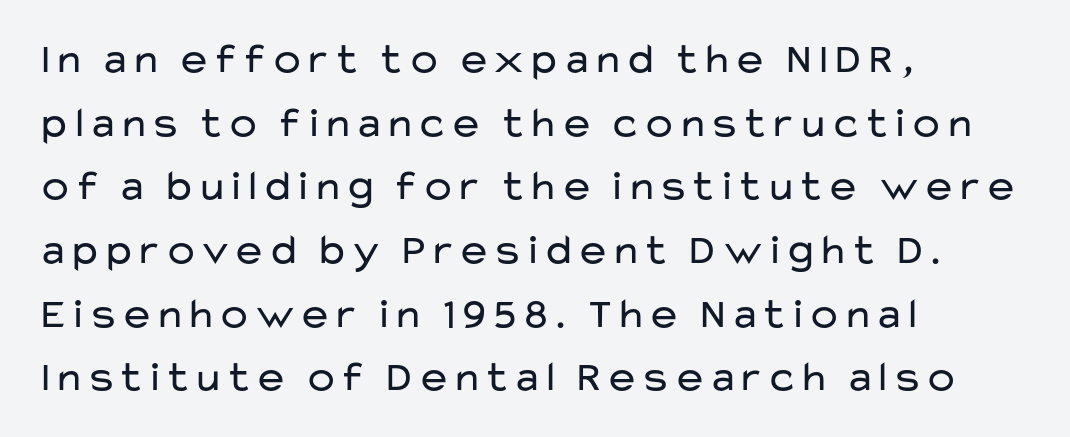
Q: Is the text bold? A: No.
Q: Is the text italic (slanted)? A: No, it is upright.
Q: Is the typeface a serif or a sans-serif typeface? A: Sans-serif.
Q: Is the text underlined? A: No.
Q: How is the paragraph aligned? A: Left-aligned.
Q: Is the spacing between letters normal or unusually wide? A: Normal.
Q: Is the spacing between lines tight, normal or loose? A: Normal.
Q: Width (condensed, normal, or wide)? A: Wide.
Q: Stroke contrast? A: Low.
Q: x-height? A: Medium.
Q: Monospaced? A: No.
